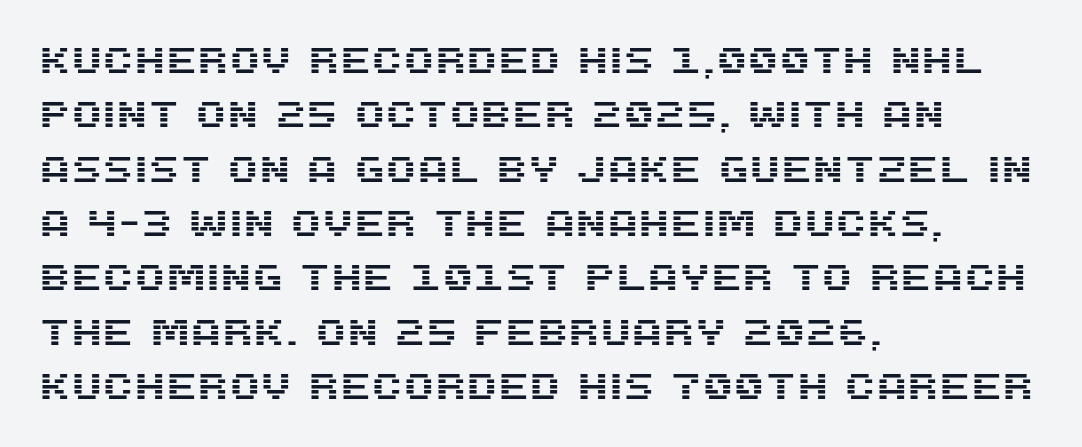
{"serif": "no", "italic": "no", "width": "normal", "stroke_contrast": "medium", "x_height": "large", "monospaced": "no", "underline": "no", "align": "left", "line_spacing": "normal", "line_spacing_ratio": 1.51, "letter_spacing": "normal", "letter_spacing_em": 0.0, "glyph_px": 36}
